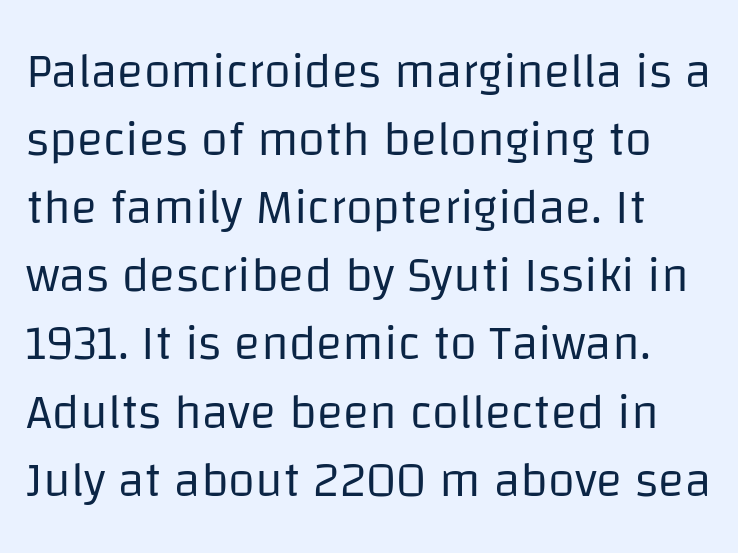
{"serif": "no", "italic": "no", "bold": "no", "weight": "regular", "width": "normal", "stroke_contrast": "low", "x_height": "large", "monospaced": "no", "underline": "no", "line_spacing": "normal", "line_spacing_ratio": 1.39, "letter_spacing": "normal", "letter_spacing_em": 0.0, "glyph_px": 49}
